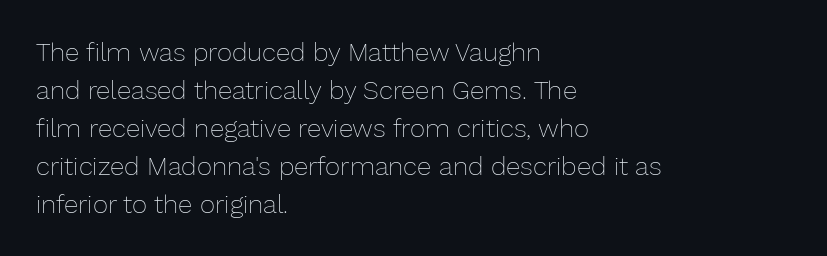
The image shows 26 px text type, upright; set left-aligned, normal line spacing (1.46x), normal letter spacing, not underlined.
